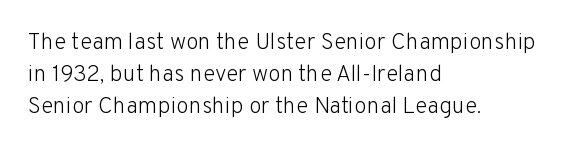
Q: Is the text bold? A: No.
Q: Is the text italic (slanted)? A: No, it is upright.
Q: Is the text underlined? A: No.
Q: How is the paragraph aligned? A: Left-aligned.
Q: Is the spacing between letters normal or unusually wide? A: Normal.
Q: Is the spacing between lines tight, normal or loose? A: Normal.
